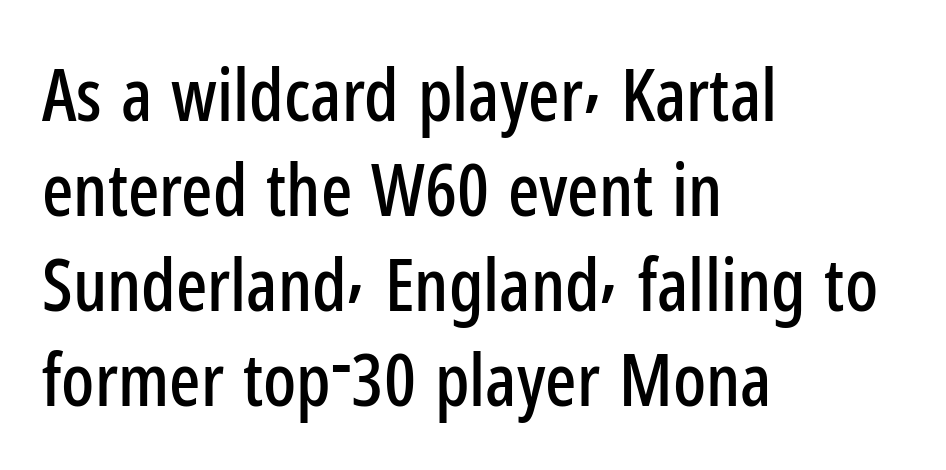
The image shows 73 px condensed sans-serif type, upright; set left-aligned, normal line spacing (1.3x), normal letter spacing, not underlined; low stroke contrast and a medium x-height.
